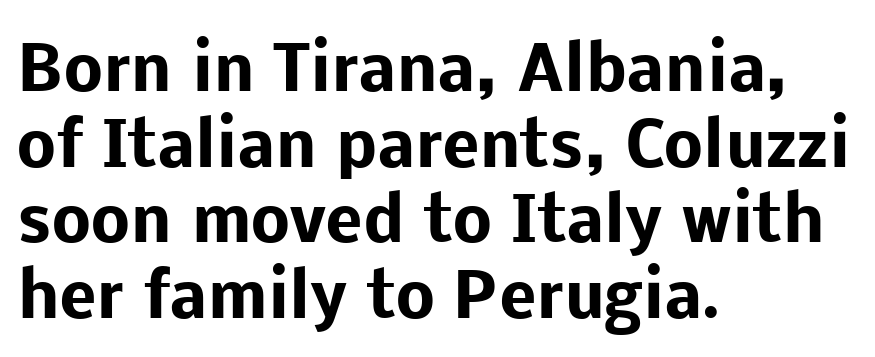
The image shows 62 px heavy sans-serif type, upright; set left-aligned, line spacing 1.22x, normal letter spacing, not underlined; low stroke contrast and a medium x-height.
